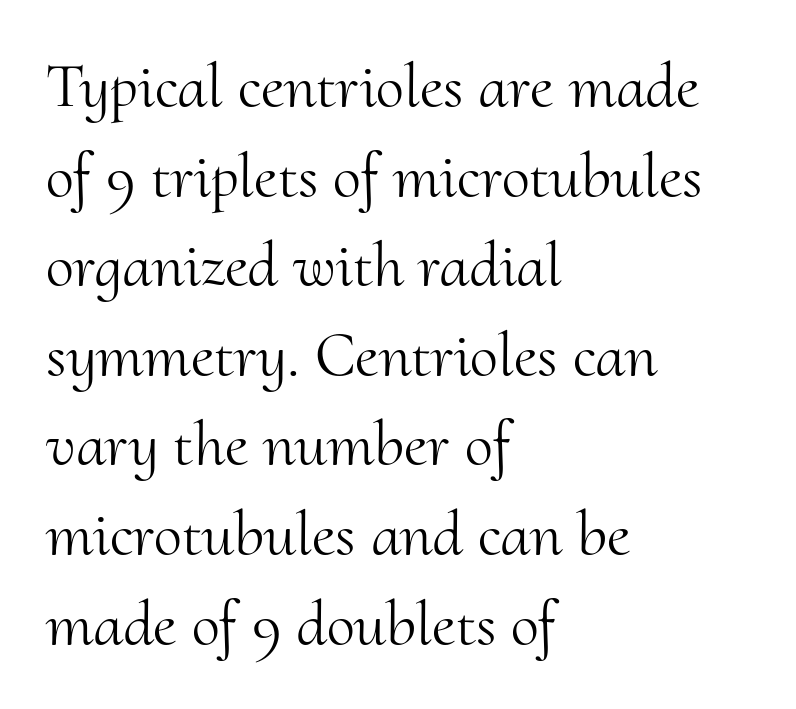
Think of a printed novel: that variable character pitch is what you see here. Posture: straight, roman, zero tilt. Letters rest on an invisible, unmarked baseline. The rag falls on the right side of this text block. Letterform terminals end in serifs throughout the passage. The type is set solid horizontally, with unmodified tracking.
